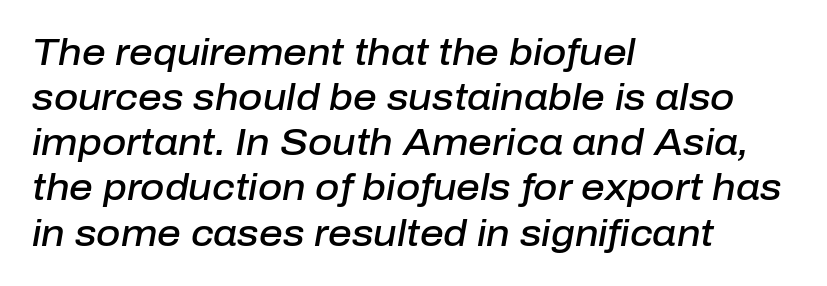
The image shows 37 px semibold type, italic (leaning right); set left-aligned, line spacing 1.22x, normal letter spacing, not underlined; low stroke contrast and a medium x-height.
